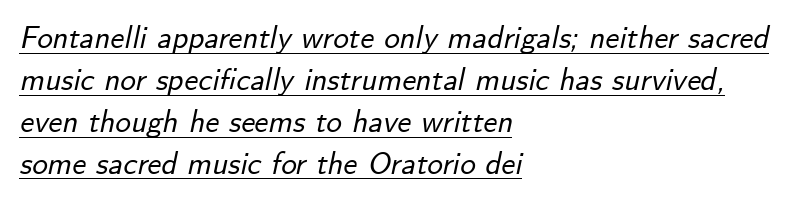
{"italic": "yes", "lean": "right", "slant_degrees": 12, "width": "normal", "stroke_contrast": "low", "x_height": "small", "monospaced": "no", "underline": "yes", "align": "left", "line_spacing": "normal", "line_spacing_ratio": 1.35, "letter_spacing": "normal", "letter_spacing_em": 0.0, "glyph_px": 31}
